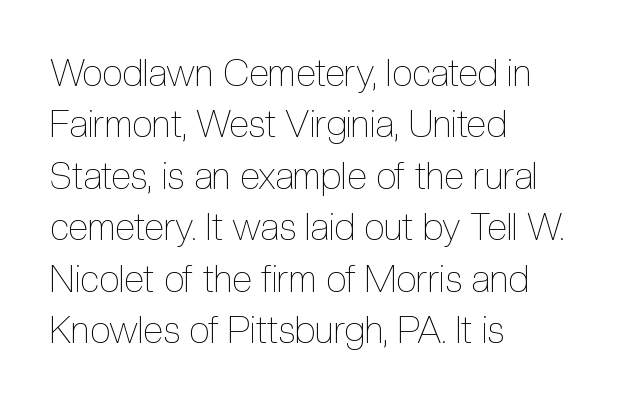
The axis of the letterforms is exactly vertical. Quick note: interline space is typical. Nothing heavy about these letters — not bold at all. Descender tails drop into unmarked territory.
